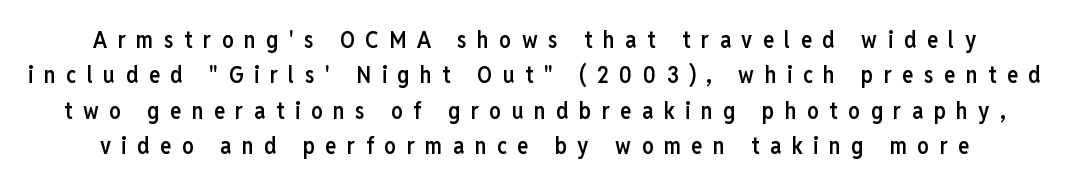
{"italic": "no", "bold": "semi", "underline": "no", "line_spacing": "normal", "line_spacing_ratio": 1.54, "letter_spacing": "wide", "letter_spacing_em": 0.46, "glyph_px": 23}
